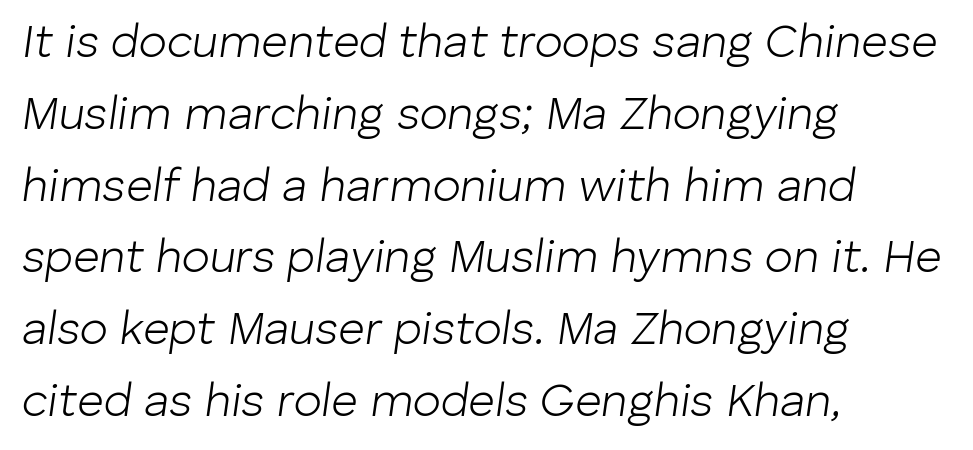
The image shows 46 px light type, italic (leaning right); set left-aligned, normal line spacing (1.56x), normal letter spacing, not underlined; low stroke contrast and a medium x-height.
